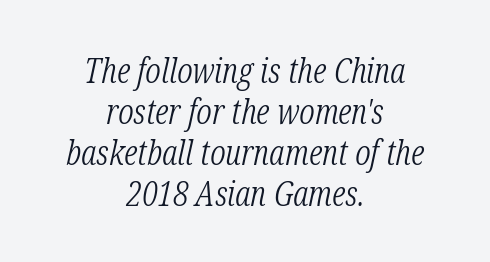
The passage shown is typed in a proportional face where columns would drift. A typesetter would call this zero additional tracking. No letter is thick-stroked: the sample isn't bold. The strip under each line holds only bare page. Caption: multi-line text, centered on the measure. The lettering tilts uniformly, giving the passage an italic look.
